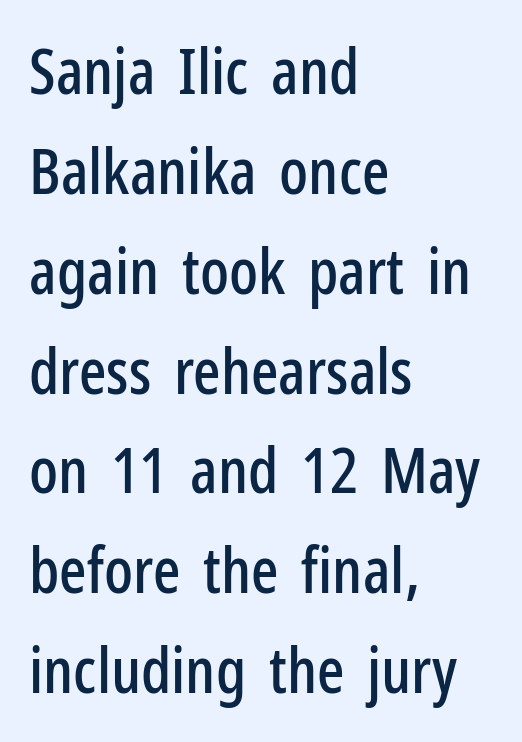
Q: Is the text italic (slanted)? A: No, it is upright.
Q: Is the typeface a serif or a sans-serif typeface? A: Sans-serif.
Q: Is the text underlined? A: No.
Q: How is the paragraph aligned? A: Left-aligned.
Q: Is the spacing between letters normal or unusually wide? A: Normal.
Q: Is the spacing between lines tight, normal or loose? A: Normal.
Q: Width (condensed, normal, or wide)? A: Condensed.
Q: Stroke contrast? A: Low.
Q: x-height? A: Medium.
Q: Monospaced? A: No.
